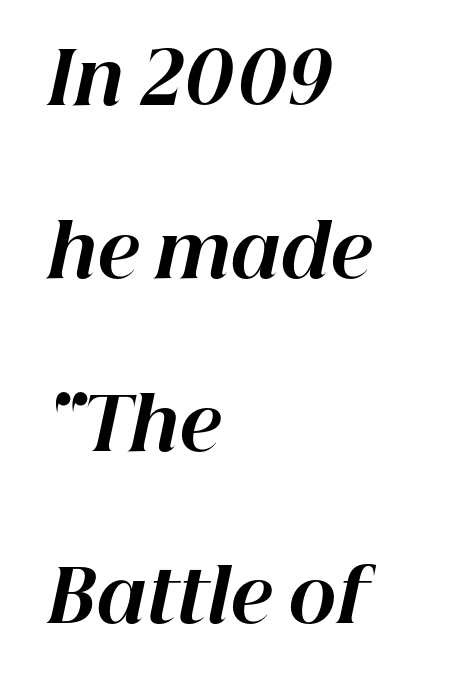
{"italic": "yes", "lean": "right", "slant_degrees": 12, "bold": "yes", "weight": "bold", "width": "normal", "stroke_contrast": "high", "x_height": "medium", "monospaced": "no", "underline": "no", "align": "left", "line_spacing": "loose", "line_spacing_ratio": 2.4, "letter_spacing": "normal", "letter_spacing_em": 0.0, "glyph_px": 72}
